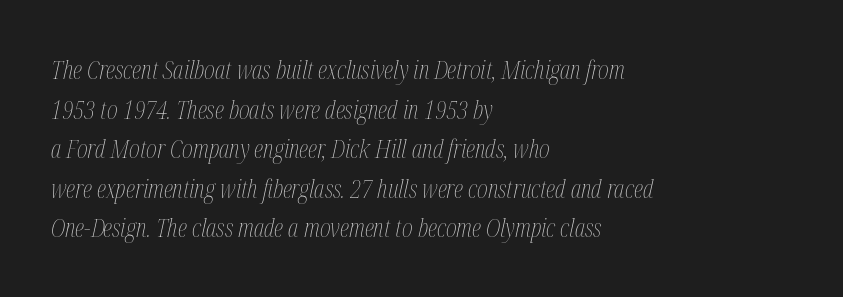
The image shows 26 px text type, italic (leaning right); set left-aligned, normal line spacing (1.52x), normal letter spacing, not underlined.
